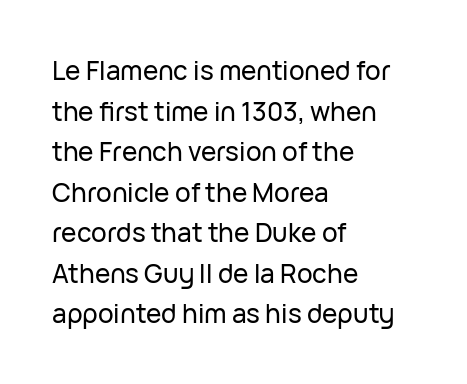
This rendering features lettering with no underline. How are the letters spaced? Ordinarily, with no added tracking. The setting favours the left margin, as ordinary paragraphs usually do. Does the lettering tilt? It doesn't — this is upright. Summary of vertical rhythm: regular, with standard interline spacing.
